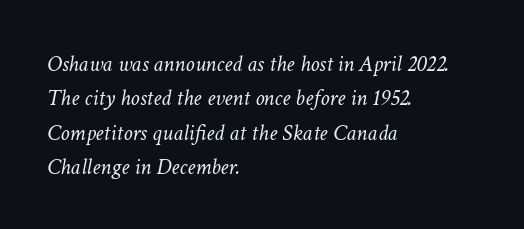
{"italic": "yes", "lean": "right", "slant_degrees": 11, "bold": "no", "underline": "no", "align": "left", "line_spacing": "normal", "line_spacing_ratio": 1.5, "letter_spacing": "normal", "letter_spacing_em": 0.0, "glyph_px": 23}
